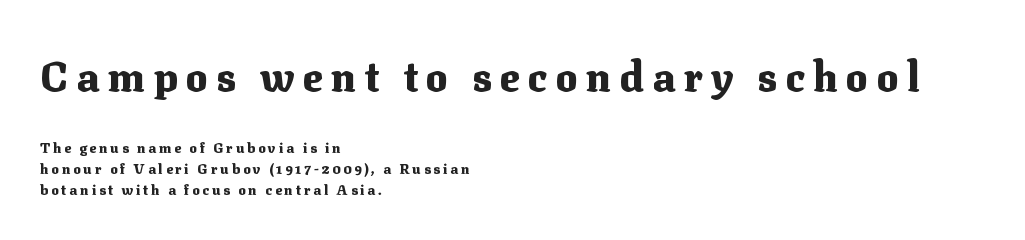
{"serif": "yes", "italic": "no", "bold": "yes", "weight": "heavy", "width": "normal", "stroke_contrast": "medium", "x_height": "medium", "monospaced": "no", "underline": "no", "align": "left", "line_spacing": "normal", "line_spacing_ratio": 1.51, "letter_spacing": "wide", "letter_spacing_em": 0.2, "larger_block": "first", "size_ratio": 2.93, "glyph_px": 41}
